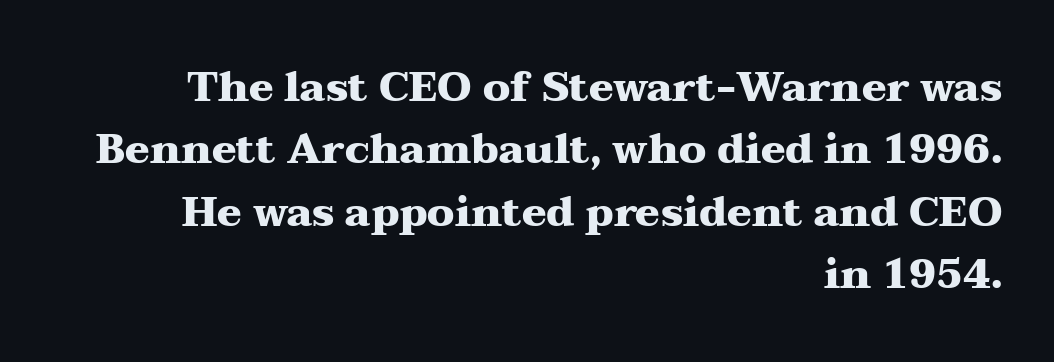
{"serif": "yes", "italic": "no", "bold": "yes", "weight": "heavy", "width": "wide", "stroke_contrast": "medium", "x_height": "medium", "monospaced": "no", "underline": "no", "align": "right", "line_spacing": "normal", "line_spacing_ratio": 1.52, "letter_spacing": "normal", "letter_spacing_em": 0.0, "glyph_px": 41}
